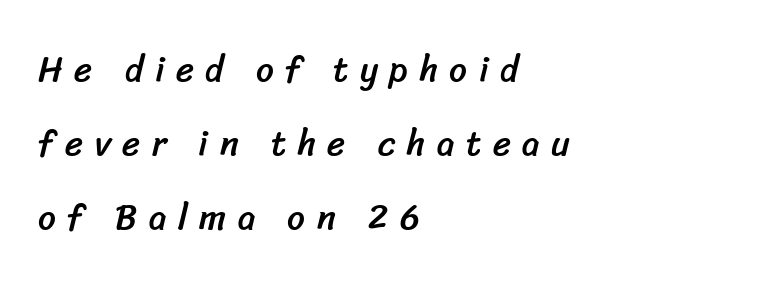
Q: Is the typeface a serif or a sans-serif typeface? A: Sans-serif.
Q: Is the text underlined? A: No.
Q: How is the paragraph aligned? A: Left-aligned.
Q: Is the spacing between letters normal or unusually wide? A: Unusually wide.
Q: Is the spacing between lines tight, normal or loose? A: Loose.
Q: Width (condensed, normal, or wide)? A: Normal.
Q: Stroke contrast? A: Low.
Q: x-height? A: Medium.
Q: Monospaced? A: No.
